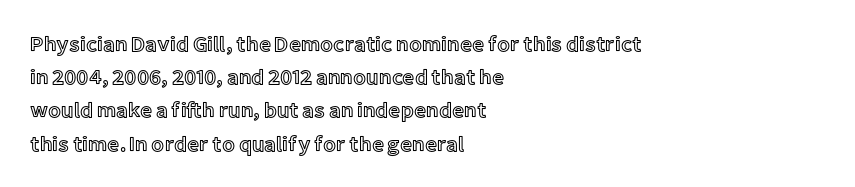
The tracking reads as untouched default to a designer's eye. Anything drawn beneath the words? Only blank space. Leading: standard. The lettering holds an erect, upright posture throughout.
